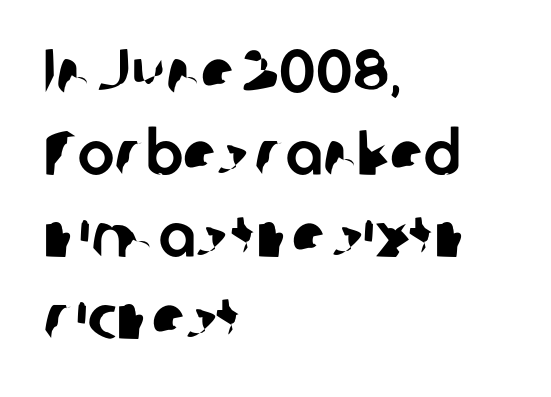
The image shows 62 px sans-serif type; set left-aligned, normal line spacing (1.32x), normal letter spacing, not underlined; low stroke contrast and a medium x-height.
